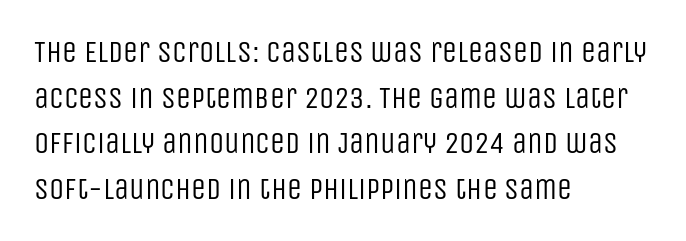
The image shows 30 px regular-weight, condensed sans-serif type, upright; set left-aligned, normal line spacing (1.52x), normal letter spacing, not underlined; low stroke contrast and a large x-height.
